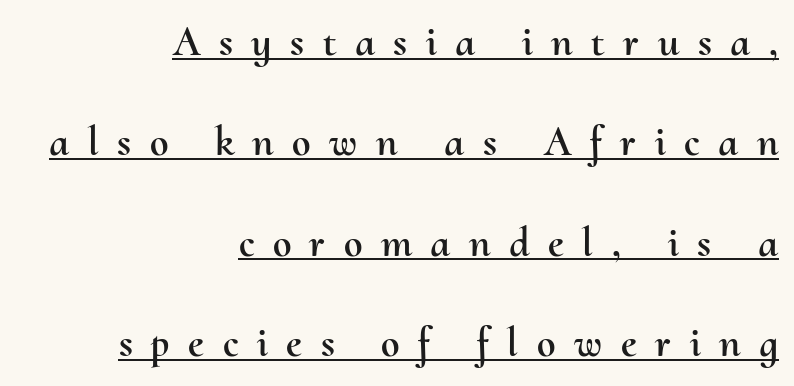
{"italic": "no", "width": "normal", "stroke_contrast": "medium", "x_height": "small", "monospaced": "no", "underline": "yes", "align": "right", "line_spacing": "loose", "line_spacing_ratio": 2.39, "letter_spacing": "wide", "letter_spacing_em": 0.44, "glyph_px": 42}
